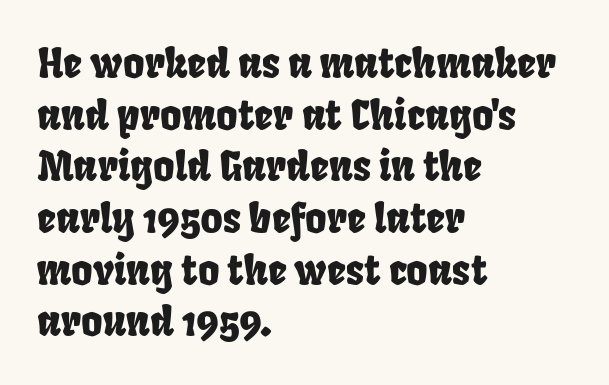
The image shows 41 px condensed sans-serif type; set left-aligned, normal line spacing (1.26x), normal letter spacing, not underlined; low stroke contrast and a large x-height.
